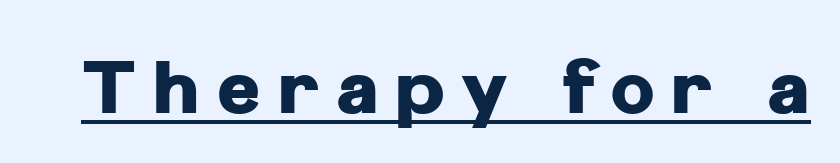
Tracking value appears strongly positive — letters spread wide. Do the characters align in a grid? No, the font is proportional. Honestly, the underline is the first thing you notice here. Unlike a traditional serif, this face leaves its strokes unadorned. This sample uses an upright cut, with every glyph sitting square on the baseline.
